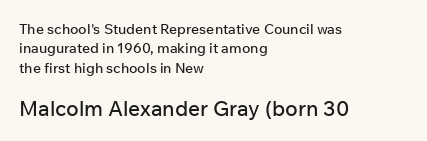
The image shows 21 px text type, upright; set left-aligned, normal line spacing (1.38x), normal letter spacing, not underlined; the second (bottom) block is 1.5x larger.
